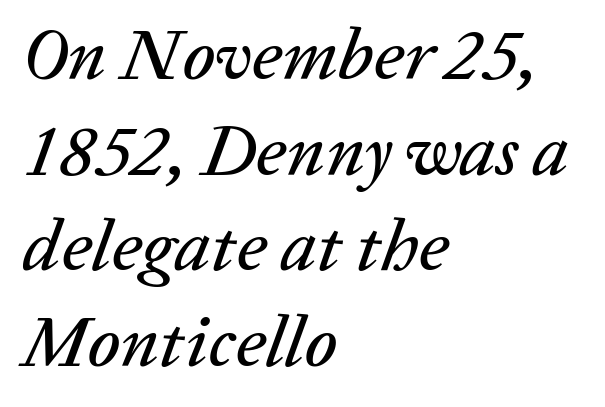
The paragraph shown leans on its left margin. The line texture is even and compact thanks to regular tracking. The passage shown stacks its lines at a standard gap. Check under the words: just untouched page. Varying glyph widths throughout — classic text-font behaviour. The passage shown leans; its letterforms are oblique.
